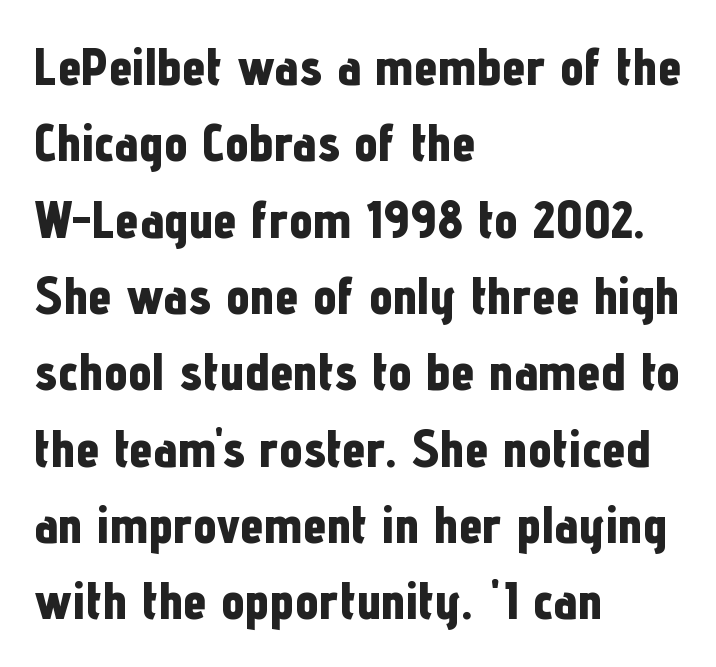
{"serif": "no", "italic": "no", "bold": "yes", "weight": "bold", "width": "condensed", "stroke_contrast": "low", "x_height": "medium", "monospaced": "no", "underline": "no", "align": "left", "line_spacing": "normal", "line_spacing_ratio": 1.44, "letter_spacing": "normal", "letter_spacing_em": 0.0, "glyph_px": 53}
